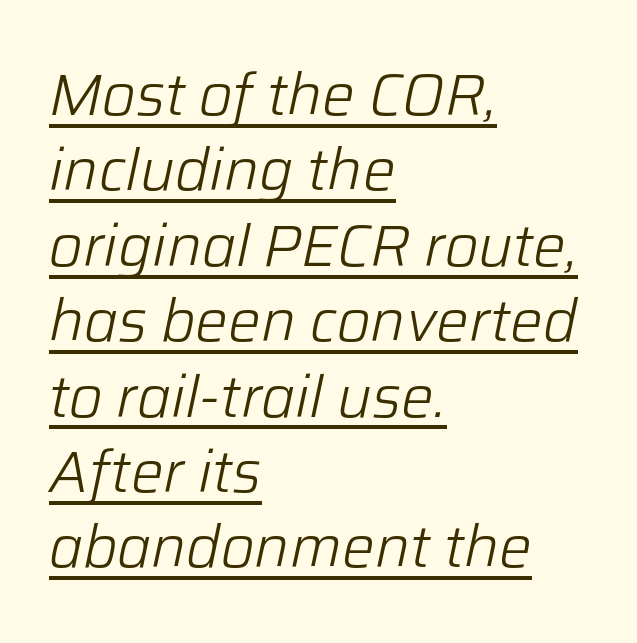
{"italic": "yes", "lean": "right", "slant_degrees": 12, "bold": "no", "weight": "light", "width": "normal", "stroke_contrast": "low", "x_height": "medium", "monospaced": "no", "underline": "yes", "align": "left", "line_spacing": "normal", "line_spacing_ratio": 1.3, "letter_spacing": "normal", "letter_spacing_em": 0.0, "glyph_px": 58}
